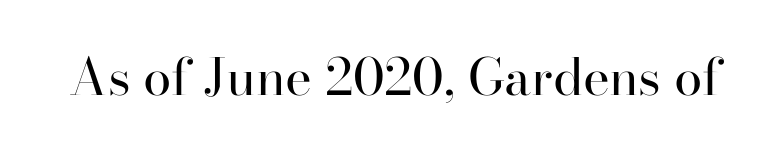
The image shows 51 px regular-weight serif type, upright; set normal letter spacing, not underlined; high stroke contrast and a small x-height.
